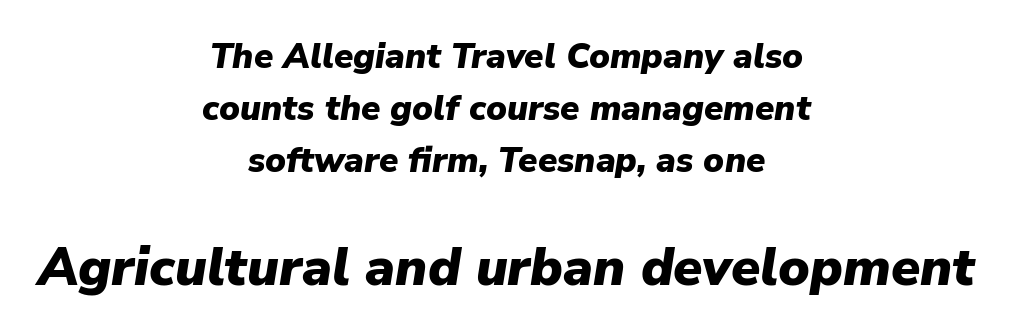
The image shows 53 px heavy type, italic (leaning right); set centered, normal line spacing (1.49x), normal letter spacing, not underlined; the second (bottom) block is 1.51x larger; low stroke contrast and a medium x-height.
